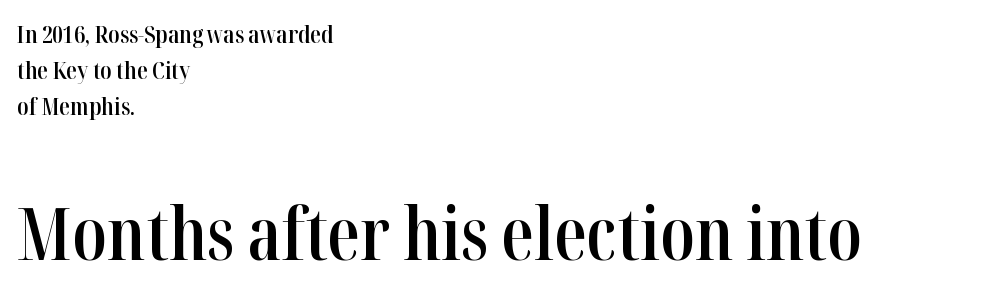
Vertically, the passage feels balanced, rows spaced as you'd expect. All the whitespace from short lines collects on the right. Character widths vary here, with narrow letters taking less room than wide ones. It's the straight-up-and-down kind of type.
